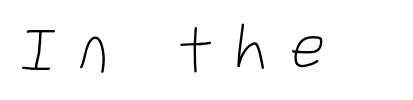
Q: Is the text bold? A: No.
Q: Is the typeface a serif or a sans-serif typeface? A: Sans-serif.
Q: Is the text underlined? A: No.
Q: Is the spacing between letters normal or unusually wide? A: Unusually wide.
Q: Width (condensed, normal, or wide)? A: Condensed.
Q: Stroke contrast? A: Low.
Q: x-height? A: Large.
Q: Monospaced? A: No.
